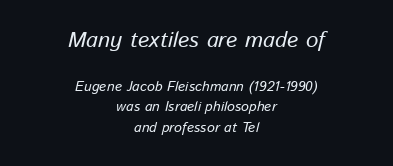
The image shows 22 px text type, italic (leaning right); set centered, normal line spacing (1.46x), normal letter spacing, not underlined; the first (top) block is 1.57x larger.
